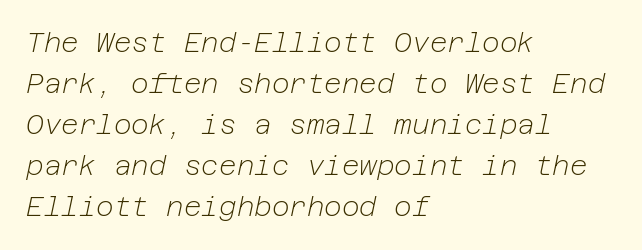
Leading matches the norm, producing a regular column. Compared with typical body copy, the letter spacing here is the same. When letters slant like this, we call the style italic. Honestly, there is no underline to notice here at all. The face looks like a standard text weight, possibly lighter. The paragraph has a hard left edge and a soft right edge.
